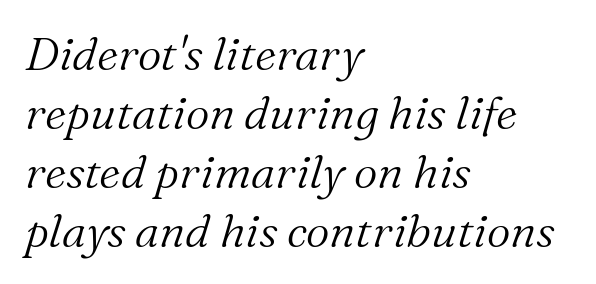
{"serif": "yes", "italic": "yes", "lean": "right", "slant_degrees": 16, "bold": "no", "weight": "light", "width": "normal", "stroke_contrast": "medium", "x_height": "medium", "monospaced": "no", "underline": "no", "align": "left", "line_spacing": "normal", "line_spacing_ratio": 1.28, "letter_spacing": "normal", "letter_spacing_em": 0.0, "glyph_px": 46}
